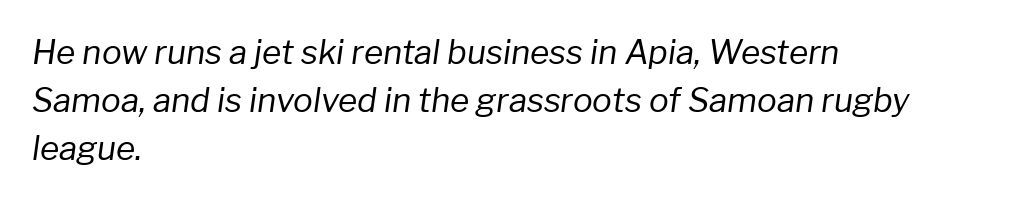
{"italic": "yes", "lean": "right", "slant_degrees": 8, "bold": "no", "weight": "regular", "width": "normal", "stroke_contrast": "low", "x_height": "medium", "monospaced": "no", "underline": "no", "align": "left", "line_spacing": "normal", "line_spacing_ratio": 1.45, "letter_spacing": "normal", "letter_spacing_em": 0.0, "glyph_px": 33}
